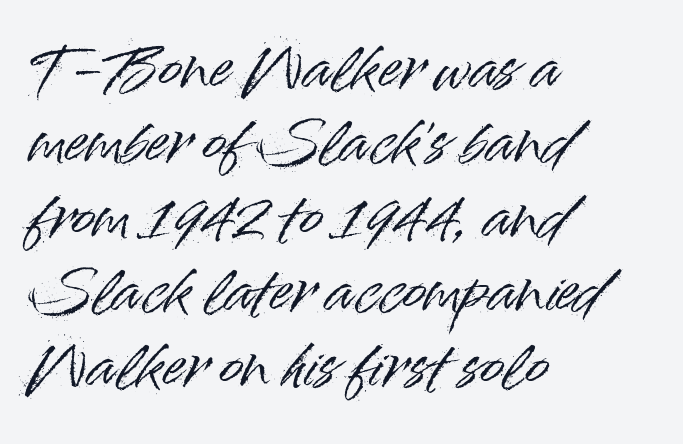
The image shows 56 px sans-serif type; set left-aligned, normal line spacing (1.33x), normal letter spacing, not underlined; high stroke contrast and a small x-height.
